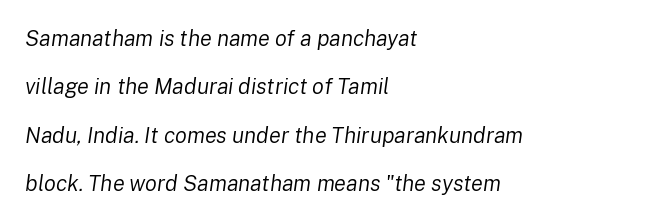
The image shows 22 px text type, italic (leaning right); set left-aligned, loose line spacing (2.2x), normal letter spacing, not underlined.
